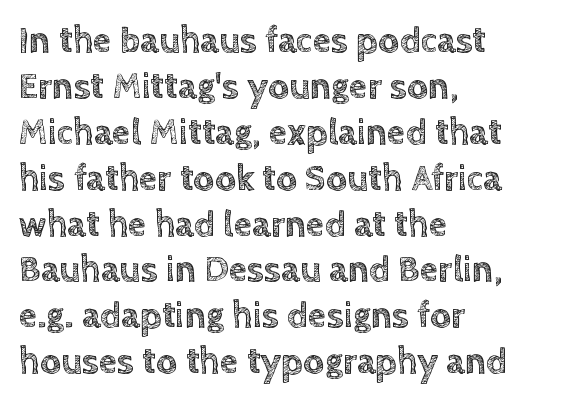
{"italic": "no", "width": "normal", "x_height": "large", "monospaced": "no", "underline": "no", "align": "left", "line_spacing_ratio": 1.24, "letter_spacing": "normal", "letter_spacing_em": 0.0, "glyph_px": 37}
